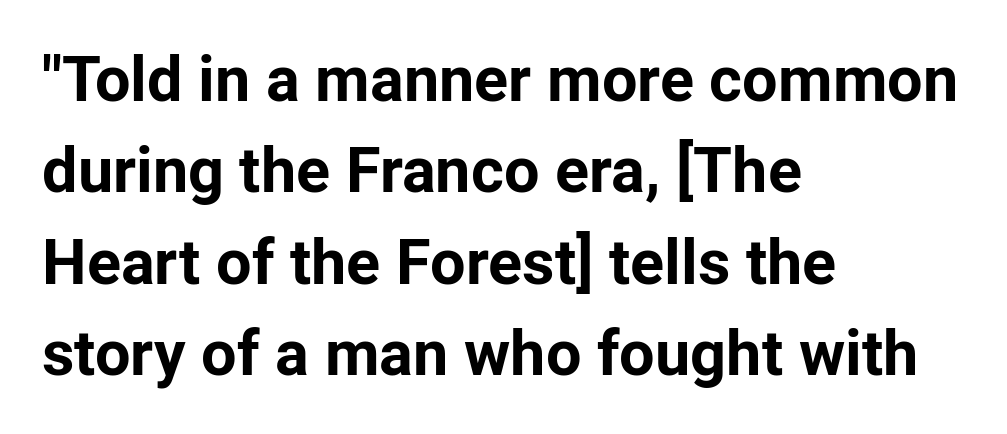
{"serif": "no", "italic": "no", "bold": "yes", "weight": "bold", "width": "normal", "stroke_contrast": "low", "x_height": "medium", "monospaced": "no", "underline": "no", "align": "left", "line_spacing": "normal", "line_spacing_ratio": 1.45, "letter_spacing": "normal", "letter_spacing_em": 0.0, "glyph_px": 63}
